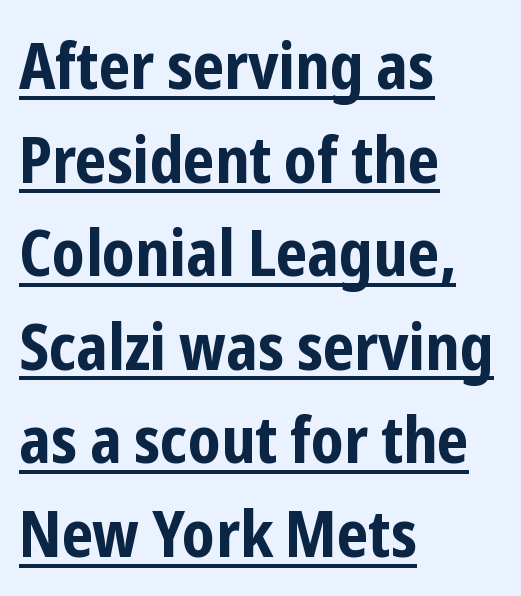
{"serif": "no", "italic": "no", "bold": "yes", "weight": "bold", "width": "condensed", "stroke_contrast": "low", "x_height": "medium", "monospaced": "no", "underline": "yes", "align": "left", "line_spacing": "normal", "line_spacing_ratio": 1.44, "letter_spacing": "normal", "letter_spacing_em": 0.0, "glyph_px": 65}
